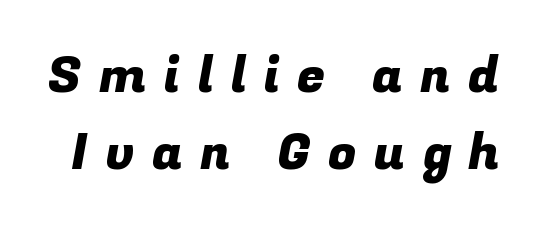
The image shows 51 px sans-serif type; set normal line spacing (1.51x), unusually wide letter spacing (+0.34 em), not underlined; low stroke contrast and a medium x-height.
